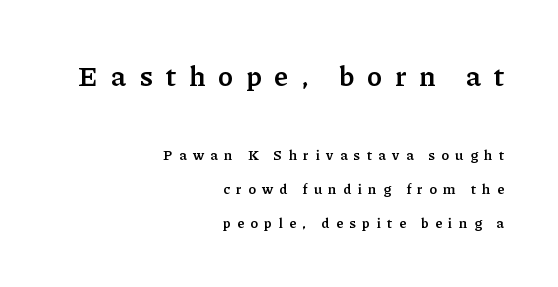
{"serif": "yes", "italic": "no", "bold": "yes", "weight": "semibold", "width": "normal", "stroke_contrast": "low", "x_height": "medium", "monospaced": "no", "underline": "no", "align": "right", "line_spacing": "loose", "line_spacing_ratio": 2.42, "letter_spacing": "wide", "letter_spacing_em": 0.45, "larger_block": "first", "size_ratio": 2.0, "glyph_px": 28}
